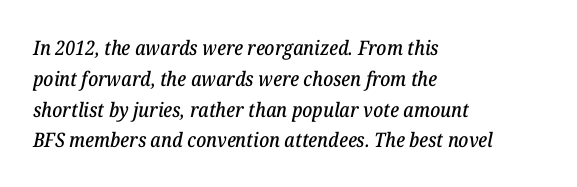
The image shows 20 px text type, italic (leaning right); set left-aligned, normal line spacing (1.54x), normal letter spacing, not underlined.
